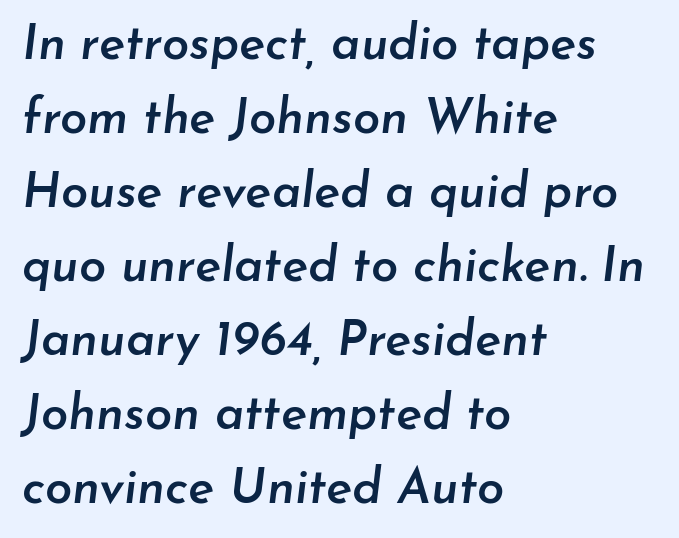
The image shows 49 px semibold type, italic (leaning right); set left-aligned, normal line spacing (1.51x), normal letter spacing, not underlined; low stroke contrast and a small x-height.
